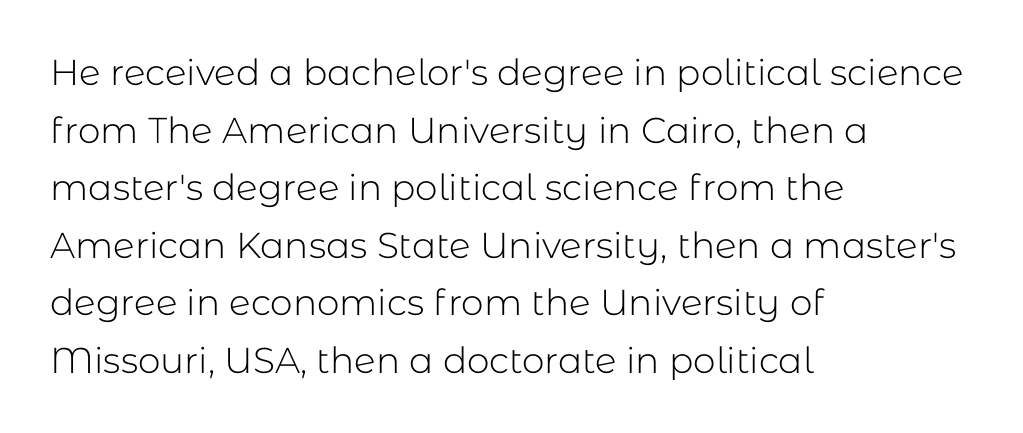
Q: Is the text bold? A: No.
Q: Is the text italic (slanted)? A: No, it is upright.
Q: Is the typeface a serif or a sans-serif typeface? A: Sans-serif.
Q: Is the text underlined? A: No.
Q: How is the paragraph aligned? A: Left-aligned.
Q: Is the spacing between letters normal or unusually wide? A: Normal.
Q: Is the spacing between lines tight, normal or loose? A: Normal.
Q: Width (condensed, normal, or wide)? A: Normal.
Q: Stroke contrast? A: Low.
Q: x-height? A: Medium.
Q: Monospaced? A: No.
